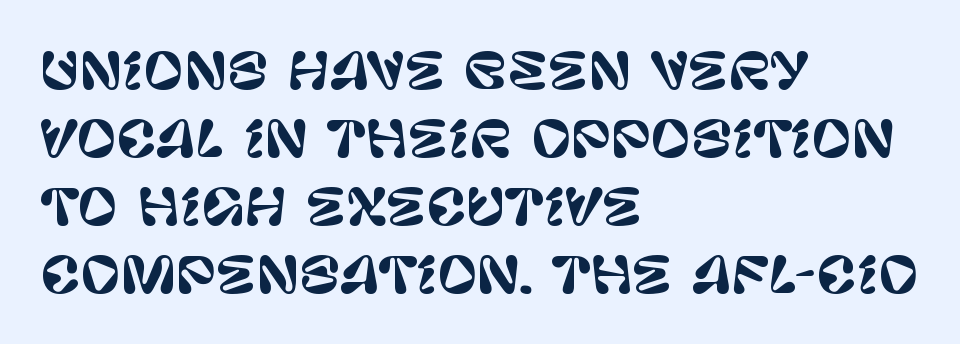
Q: Is the text italic (slanted)? A: Yes.
Q: Is the typeface a serif or a sans-serif typeface? A: Sans-serif.
Q: Is the text underlined? A: No.
Q: How is the paragraph aligned? A: Left-aligned.
Q: Is the spacing between letters normal or unusually wide? A: Normal.
Q: Is the spacing between lines tight, normal or loose? A: Normal.
Q: Width (condensed, normal, or wide)? A: Normal.
Q: Stroke contrast? A: Low.
Q: x-height? A: Large.
Q: Monospaced? A: No.
